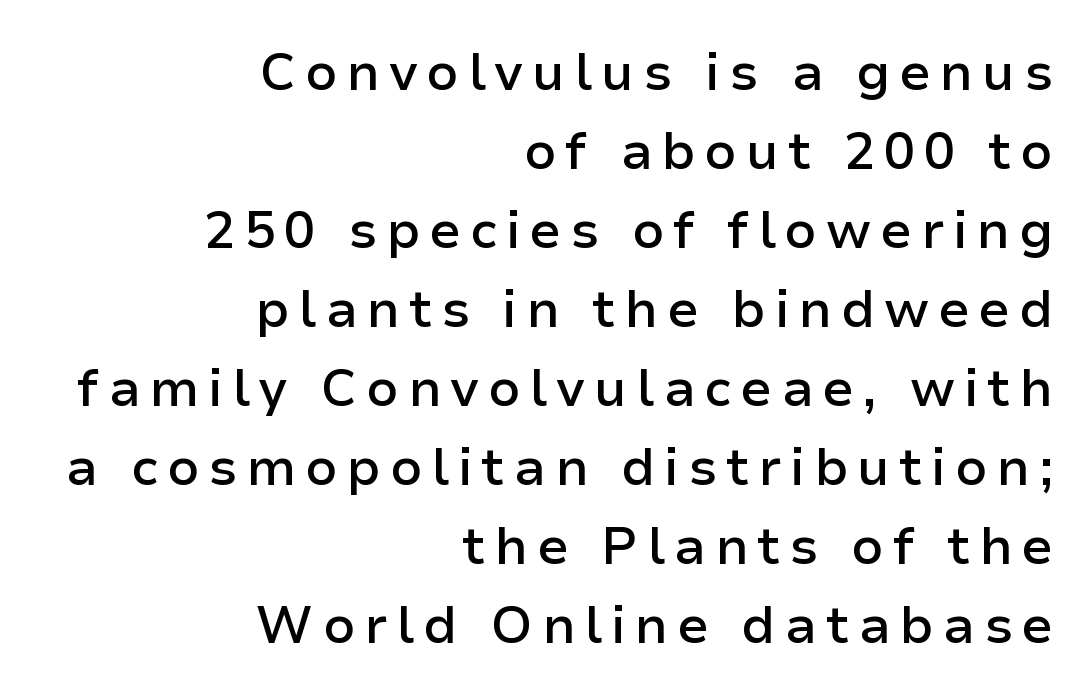
The image shows 52 px semibold sans-serif type, upright; set right-aligned, normal line spacing (1.52x), not underlined; low stroke contrast and a medium x-height.
